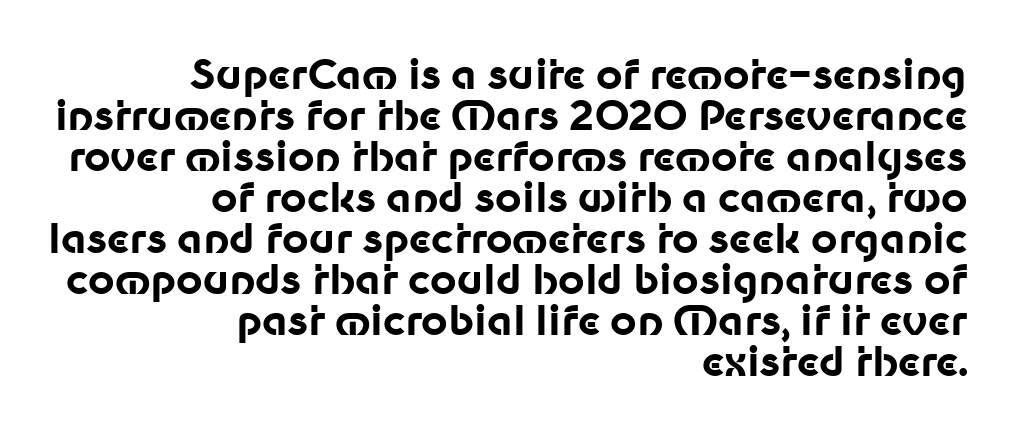
One glance says dense: line gaps are narrower than usual. Here the designer chose a conventional face with non-uniform glyph widths. The line texture is even and compact thanks to regular tracking. These lines were composed using upright roman letters.
